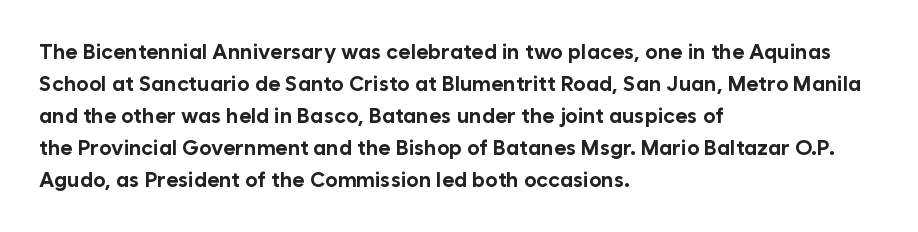
The type sits square on the baseline with zero lean. Summary of weight: heavy, a full bold. Interline gaps are of average width in this sample. The type is set solid horizontally, with unmodified tracking. Underline: absent.
